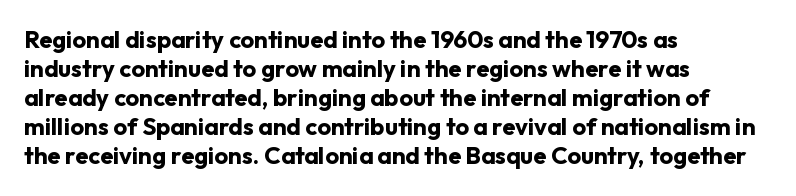
The image shows 24 px bold type, upright; set left-aligned, line spacing 1.21x, normal letter spacing, not underlined.
